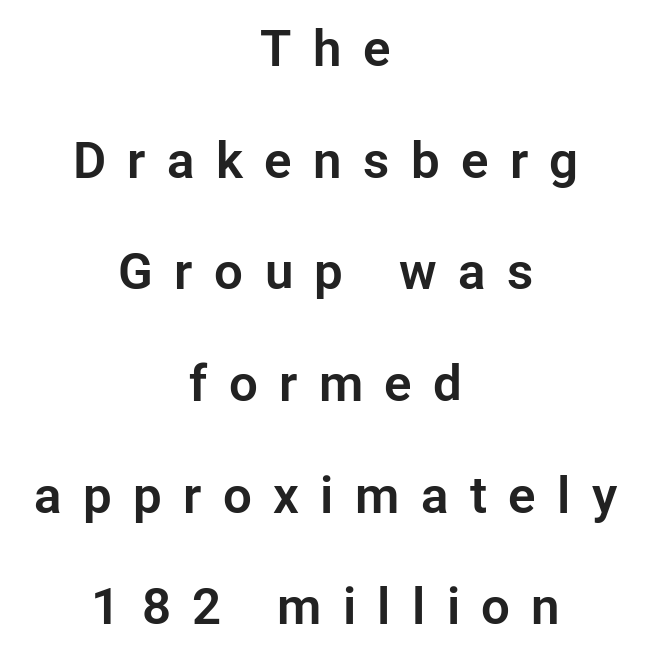
{"serif": "no", "italic": "no", "width": "normal", "stroke_contrast": "low", "x_height": "medium", "monospaced": "no", "underline": "no", "align": "center", "line_spacing": "loose", "line_spacing_ratio": 2.19, "letter_spacing": "wide", "letter_spacing_em": 0.42, "glyph_px": 51}
